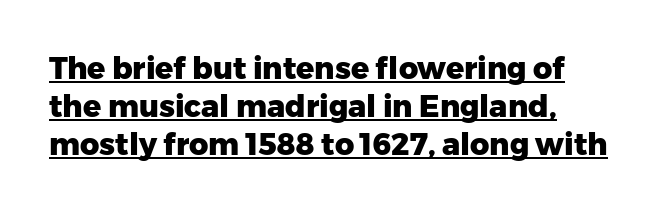
{"serif": "no", "italic": "no", "bold": "yes", "weight": "heavy", "width": "normal", "stroke_contrast": "low", "x_height": "medium", "monospaced": "no", "underline": "yes", "line_spacing": "normal", "line_spacing_ratio": 1.27, "letter_spacing": "normal", "letter_spacing_em": 0.0, "glyph_px": 30}
